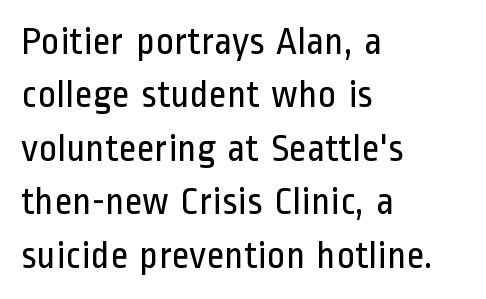
{"serif": "no", "italic": "no", "bold": "no", "weight": "regular", "width": "condensed", "stroke_contrast": "low", "x_height": "medium", "monospaced": "no", "underline": "no", "align": "left", "line_spacing": "normal", "line_spacing_ratio": 1.37, "letter_spacing": "normal", "letter_spacing_em": 0.0, "glyph_px": 39}
